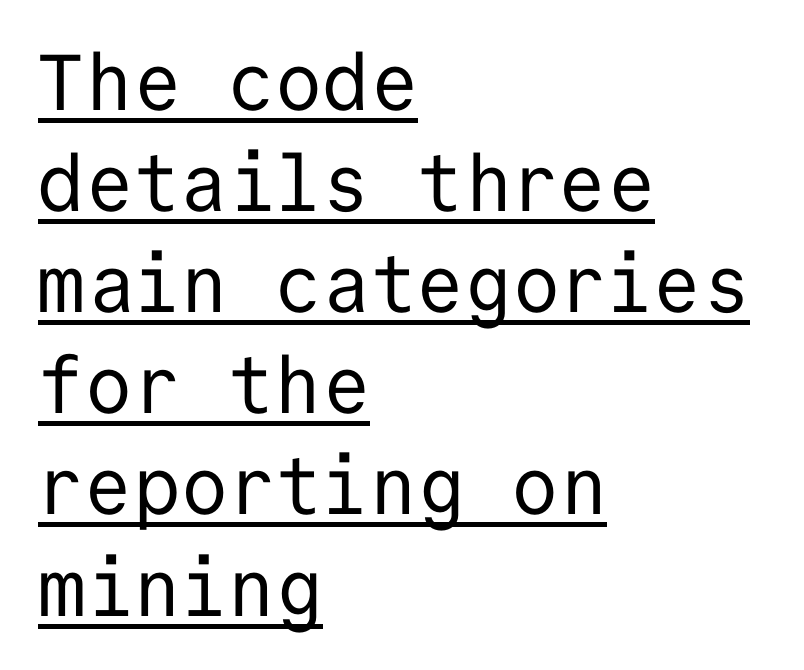
Q: Is the text bold? A: No.
Q: Is the text italic (slanted)? A: No, it is upright.
Q: Is the typeface a serif or a sans-serif typeface? A: Sans-serif.
Q: Is the text underlined? A: Yes.
Q: How is the paragraph aligned? A: Left-aligned.
Q: Is the spacing between letters normal or unusually wide? A: Normal.
Q: Is the spacing between lines tight, normal or loose? A: Normal.
Q: Width (condensed, normal, or wide)? A: Normal.
Q: Stroke contrast? A: Low.
Q: x-height? A: Medium.
Q: Monospaced? A: Yes.
